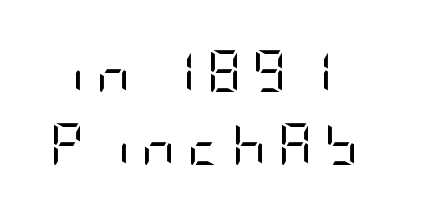
You can tell from the bare stems that sans-serif type was used. Stroke thickness stays within the range of a standard reading face or lighter. Left-aligned paragraph, ragged on the right. The space beneath each line is pristine and unruled. Upright lettering throughout. Substantial extra tracking has been applied to these lines.
